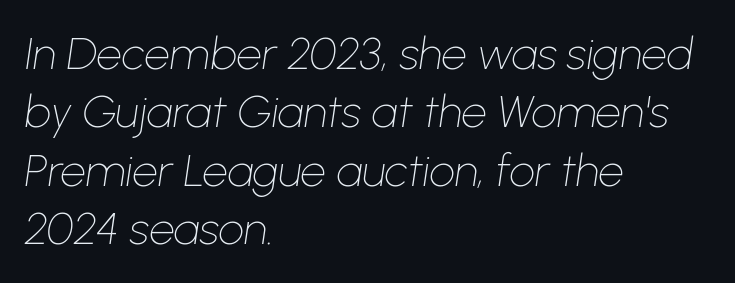
The rows are spaced the way most documents space them. Letters rest on an invisible, unmarked baseline. Inter-character spacing is left at the font's built-in metrics. A quiet, ordinary-to-light weight characterises the typeface. Spacing verdict: proportional, widths tailored to each character.
